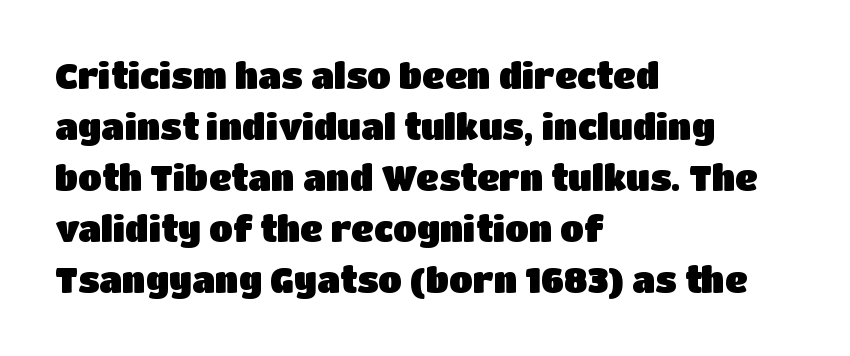
Q: Is the text italic (slanted)? A: No, it is upright.
Q: Is the typeface a serif or a sans-serif typeface? A: Sans-serif.
Q: Is the text underlined? A: No.
Q: How is the paragraph aligned? A: Left-aligned.
Q: Is the spacing between letters normal or unusually wide? A: Normal.
Q: Is the spacing between lines tight, normal or loose? A: Normal.
Q: Width (condensed, normal, or wide)? A: Normal.
Q: Stroke contrast? A: Low.
Q: x-height? A: Large.
Q: Monospaced? A: No.
